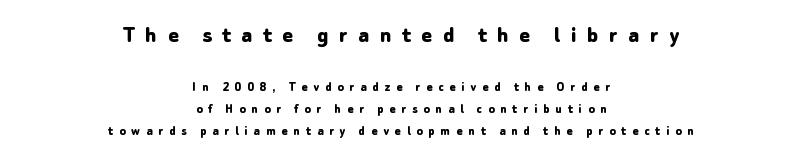
Q: Is the text bold? A: Yes.
Q: Is the text italic (slanted)? A: No, it is upright.
Q: Is the text underlined? A: No.
Q: How is the paragraph aligned? A: Centered.
Q: Is the spacing between letters normal or unusually wide? A: Unusually wide.
Q: Is the spacing between lines tight, normal or loose? A: Normal.
Q: Which block of text is set in a larger size, the first (top) or the second (bottom)? A: The first (top) one.
